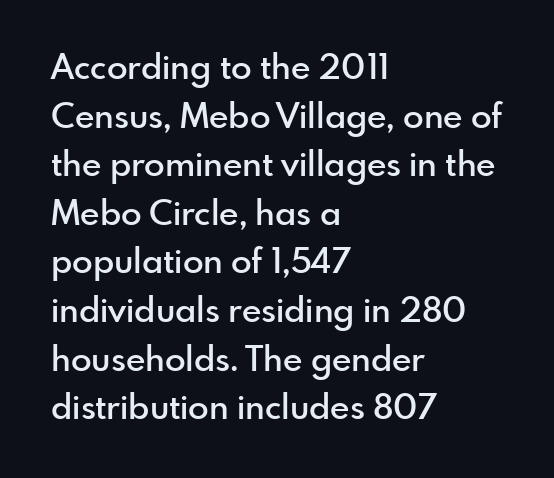
Regarding serifs, this sample does without them. Reading down the column, the eye jumps a familiar distance to each next line. This sample has the flowing, uneven cadence of proportional lettering. The paragraph has a hard left edge and a soft right edge.
